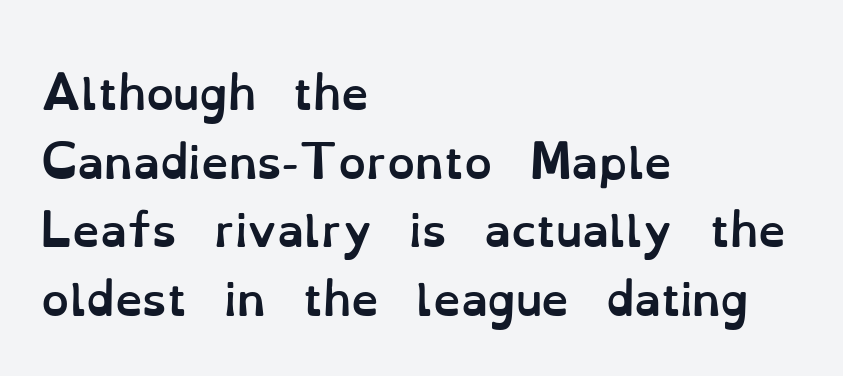
Q: Is the text bold? A: Yes.
Q: Is the text italic (slanted)? A: No, it is upright.
Q: Is the text underlined? A: No.
Q: How is the paragraph aligned? A: Left-aligned.
Q: Is the spacing between letters normal or unusually wide? A: Normal.
Q: Is the spacing between lines tight, normal or loose? A: Normal.
Q: Width (condensed, normal, or wide)? A: Normal.
Q: Stroke contrast? A: Low.
Q: x-height? A: Small.
Q: Monospaced? A: No.
